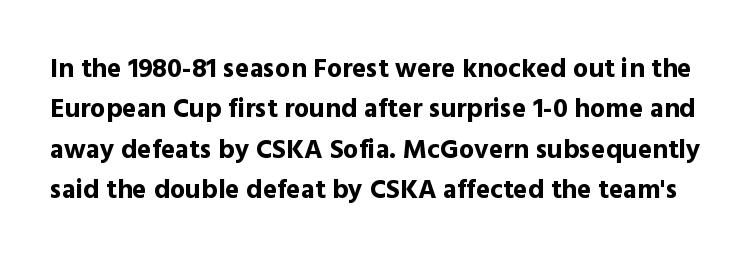
Q: Is the text bold? A: Yes.
Q: Is the text italic (slanted)? A: No, it is upright.
Q: Is the text underlined? A: No.
Q: Is the spacing between letters normal or unusually wide? A: Normal.
Q: Is the spacing between lines tight, normal or loose? A: Normal.
